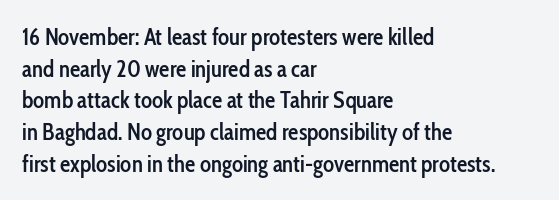
{"italic": "no", "bold": "semi", "underline": "no", "align": "left", "line_spacing": "normal", "line_spacing_ratio": 1.38, "letter_spacing": "normal", "letter_spacing_em": 0.0, "glyph_px": 23}
